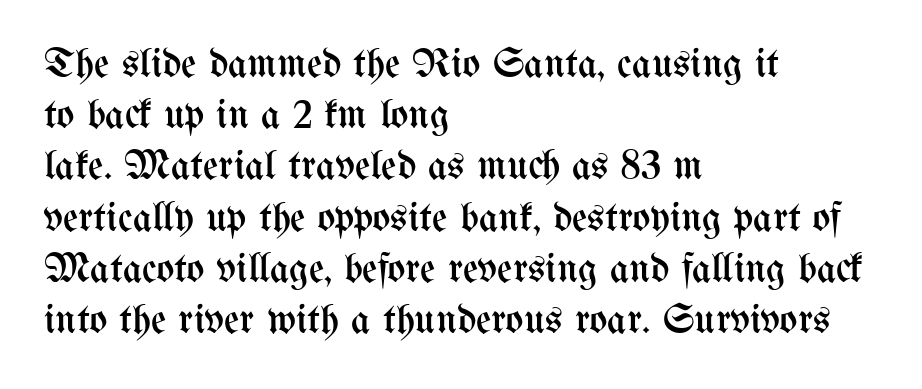
Character widths vary here, with narrow letters taking less room than wide ones. The lettering stays uniformly vertical, giving the passage a roman look. How are the letters spaced? Ordinarily, with no added tracking. Leftover space on each line is placed entirely after the last word. The typesetting does not lean heavy: it is not bold.
